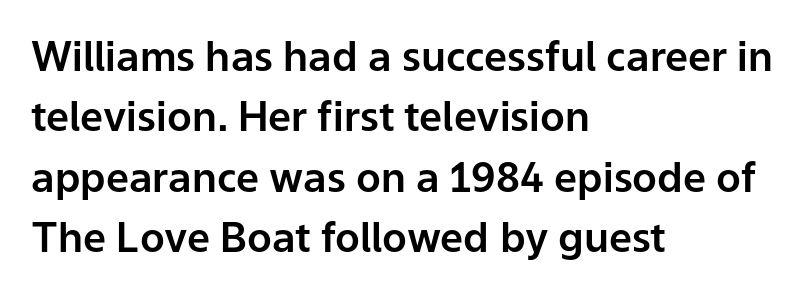
Q: Is the text italic (slanted)? A: No, it is upright.
Q: Is the typeface a serif or a sans-serif typeface? A: Sans-serif.
Q: Is the text underlined? A: No.
Q: How is the paragraph aligned? A: Left-aligned.
Q: Is the spacing between letters normal or unusually wide? A: Normal.
Q: Is the spacing between lines tight, normal or loose? A: Normal.
Q: Width (condensed, normal, or wide)? A: Normal.
Q: Stroke contrast? A: Low.
Q: x-height? A: Medium.
Q: Monospaced? A: No.
